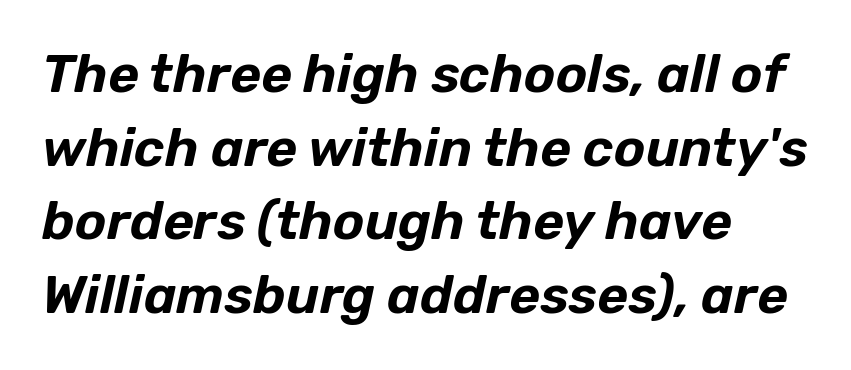
{"italic": "yes", "lean": "right", "slant_degrees": 12, "width": "normal", "stroke_contrast": "low", "x_height": "medium", "monospaced": "no", "underline": "no", "align": "left", "line_spacing": "normal", "line_spacing_ratio": 1.39, "letter_spacing": "normal", "letter_spacing_em": 0.0, "glyph_px": 53}
